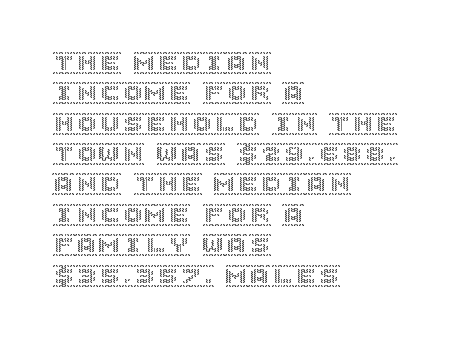
{"italic": "no", "underline": "no", "align": "left", "line_spacing": "normal", "line_spacing_ratio": 1.32, "letter_spacing": "normal", "letter_spacing_em": 0.0, "glyph_px": 23}
